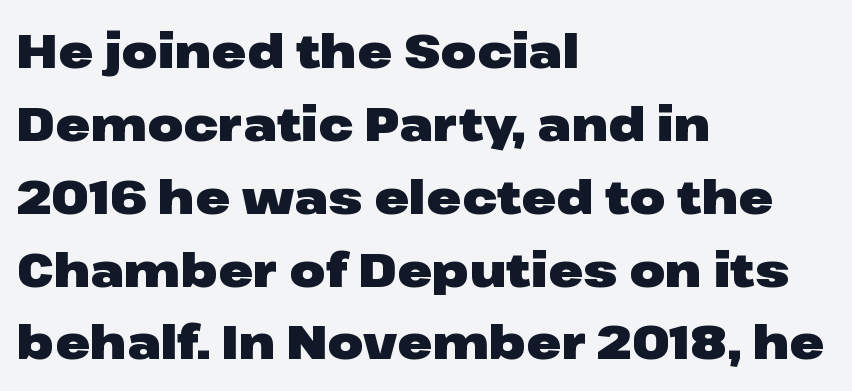
{"serif": "no", "italic": "no", "bold": "yes", "weight": "heavy", "width": "wide", "stroke_contrast": "low", "x_height": "medium", "monospaced": "no", "underline": "no", "align": "left", "line_spacing": "normal", "line_spacing_ratio": 1.55, "letter_spacing": "normal", "letter_spacing_em": 0.0, "glyph_px": 47}
